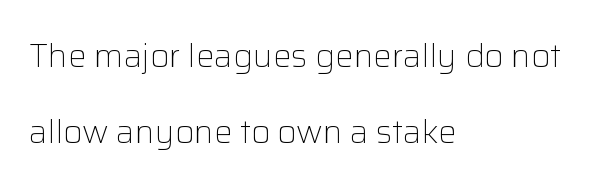
{"serif": "no", "italic": "no", "bold": "no", "weight": "light", "width": "normal", "stroke_contrast": "low", "x_height": "medium", "monospaced": "no", "underline": "no", "align": "left", "line_spacing": "loose", "line_spacing_ratio": 2.31, "letter_spacing": "normal", "letter_spacing_em": 0.0, "glyph_px": 33}
